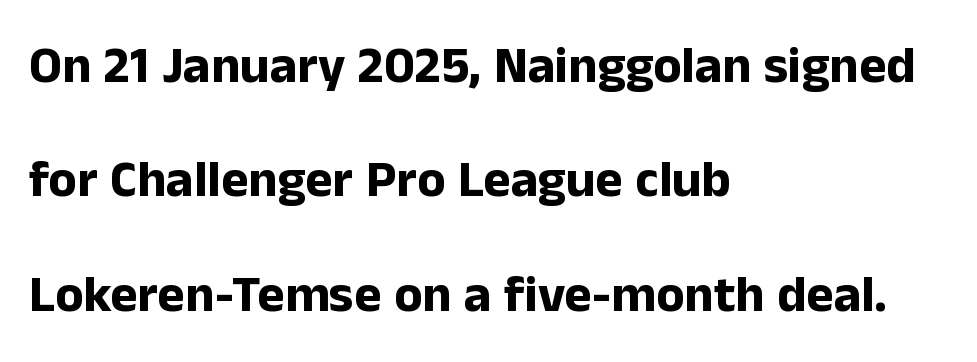
Q: Is the text bold? A: Yes.
Q: Is the text italic (slanted)? A: No, it is upright.
Q: Is the typeface a serif or a sans-serif typeface? A: Sans-serif.
Q: Is the text underlined? A: No.
Q: How is the paragraph aligned? A: Left-aligned.
Q: Is the spacing between letters normal or unusually wide? A: Normal.
Q: Is the spacing between lines tight, normal or loose? A: Loose.
Q: Width (condensed, normal, or wide)? A: Normal.
Q: Stroke contrast? A: Low.
Q: x-height? A: Medium.
Q: Monospaced? A: No.
